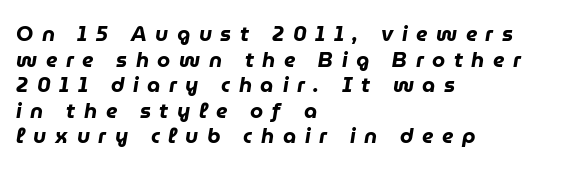
{"italic": "yes", "lean": "right", "slant_degrees": 9, "bold": "yes", "underline": "no", "align": "left", "line_spacing_ratio": 1.22, "letter_spacing": "wide", "letter_spacing_em": 0.41, "glyph_px": 21}
